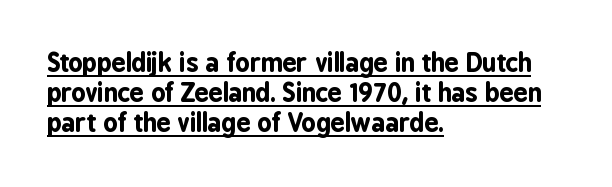
Q: Is the text bold? A: Yes.
Q: Is the text italic (slanted)? A: No, it is upright.
Q: Is the text underlined? A: Yes.
Q: How is the paragraph aligned? A: Left-aligned.
Q: Is the spacing between letters normal or unusually wide? A: Normal.
